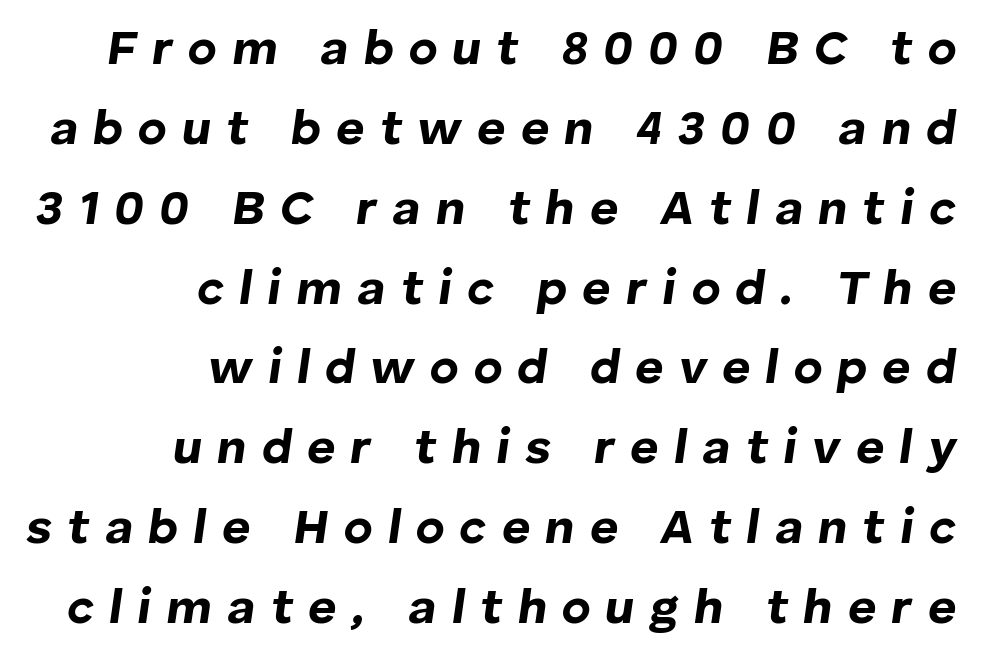
{"italic": "yes", "lean": "right", "slant_degrees": 8, "bold": "yes", "weight": "bold", "width": "normal", "stroke_contrast": "low", "x_height": "medium", "monospaced": "no", "underline": "no", "align": "right", "line_spacing": "normal", "line_spacing_ratio": 1.63, "letter_spacing": "wide", "letter_spacing_em": 0.31, "glyph_px": 49}
